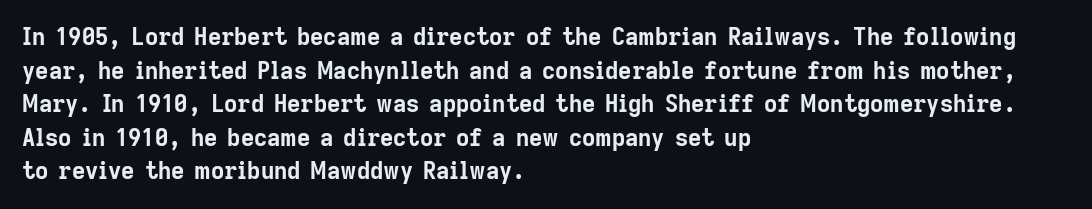
The image shows 23 px bold type, upright; set left-aligned, normal line spacing (1.46x), normal letter spacing, not underlined.
